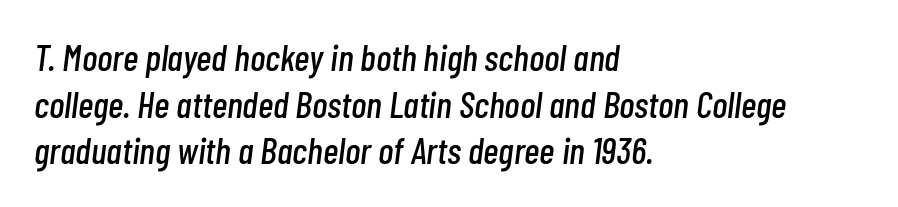
Q: Is the text italic (slanted)? A: Yes, it leans right by about 7 degrees.
Q: Is the text underlined? A: No.
Q: How is the paragraph aligned? A: Left-aligned.
Q: Is the spacing between letters normal or unusually wide? A: Normal.
Q: Is the spacing between lines tight, normal or loose? A: Normal.
Q: Width (condensed, normal, or wide)? A: Condensed.
Q: Stroke contrast? A: Low.
Q: x-height? A: Medium.
Q: Monospaced? A: No.
